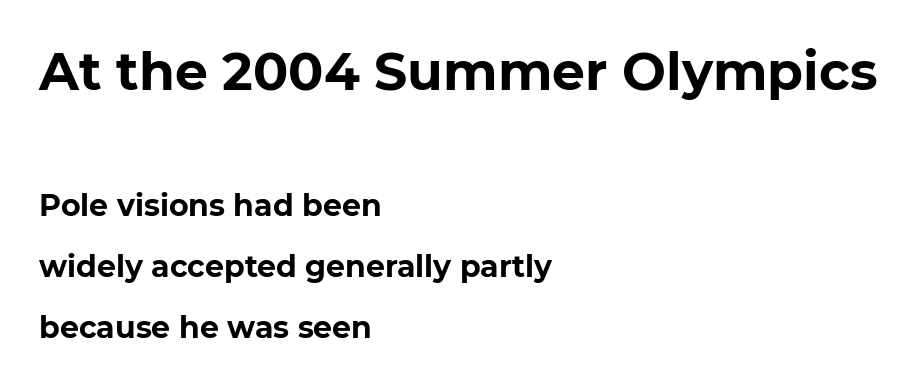
The image shows 52 px bold sans-serif type, upright; set left-aligned, loose line spacing (2.03x), normal letter spacing, not underlined; the first (top) block is 1.73x larger; low stroke contrast and a medium x-height.
